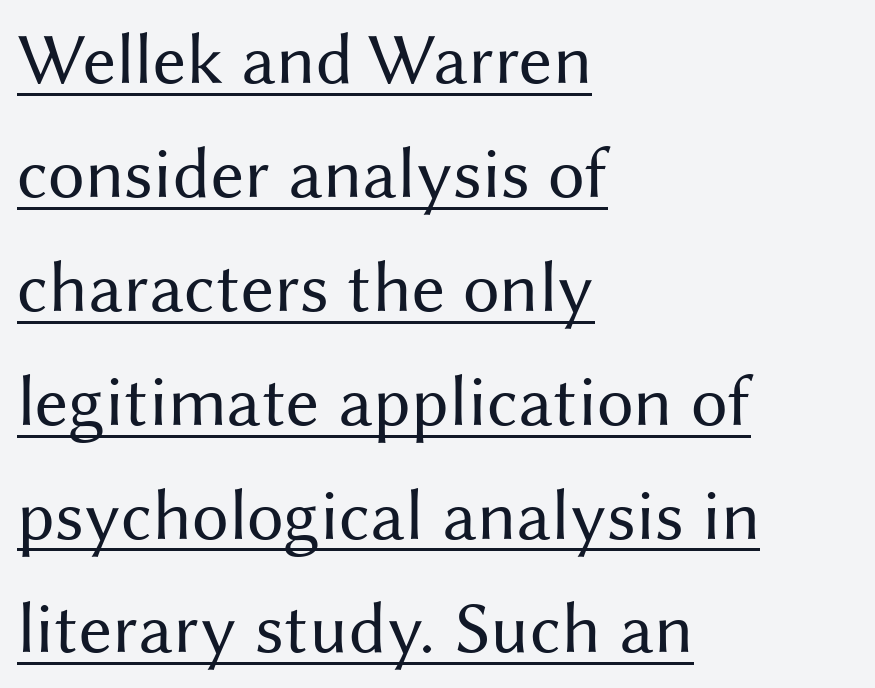
The image shows 73 px regular-weight sans-serif type, upright; set left-aligned, normal line spacing (1.56x), normal letter spacing, underlined; medium stroke contrast and a medium x-height.
